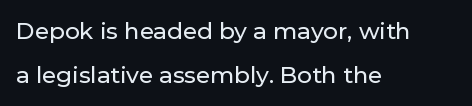
The image shows 23 px text type, upright; set left-aligned, loose line spacing (1.93x), normal letter spacing, not underlined.
